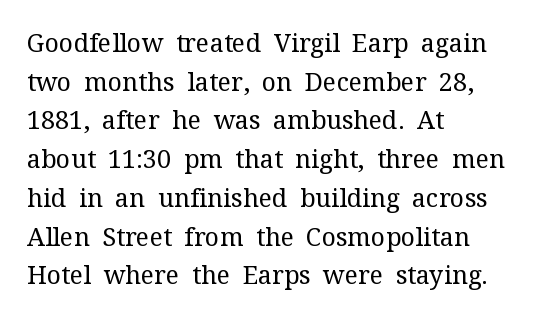
Q: Is the text bold? A: No.
Q: Is the text italic (slanted)? A: No, it is upright.
Q: Is the text underlined? A: No.
Q: How is the paragraph aligned? A: Left-aligned.
Q: Is the spacing between letters normal or unusually wide? A: Normal.
Q: Is the spacing between lines tight, normal or loose? A: Normal.
